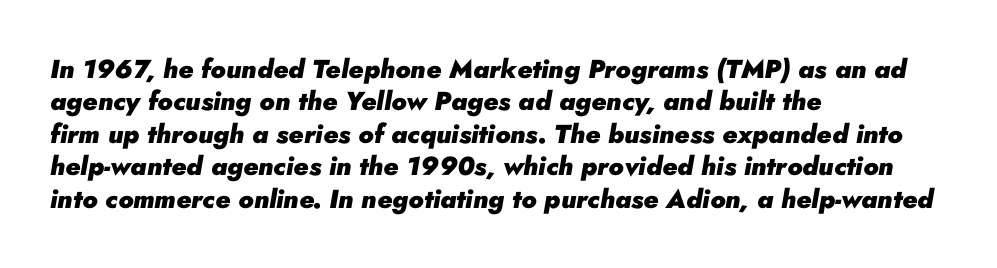
Q: Is the text bold? A: Yes.
Q: Is the text italic (slanted)? A: Yes, it leans right by about 10 degrees.
Q: Is the text underlined? A: No.
Q: How is the paragraph aligned? A: Left-aligned.
Q: Is the spacing between letters normal or unusually wide? A: Normal.
Q: Is the spacing between lines tight, normal or loose? A: Normal.
